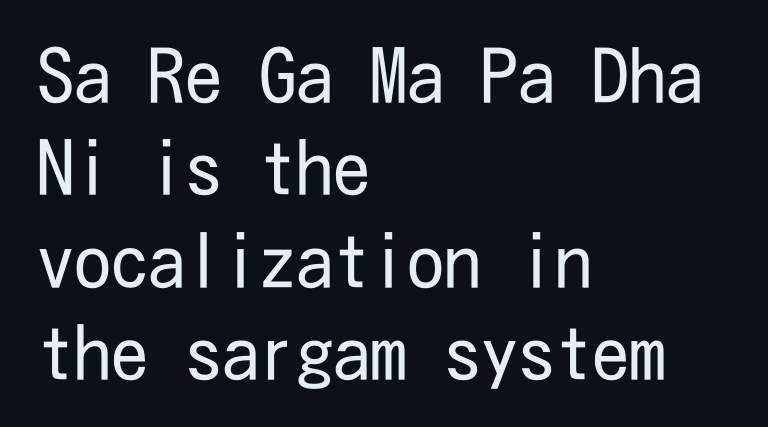
{"serif": "no", "italic": "no", "bold": "no", "weight": "regular", "width": "condensed", "stroke_contrast": "low", "x_height": "medium", "underline": "no", "align": "left", "line_spacing": "normal", "line_spacing_ratio": 1.25, "letter_spacing": "normal", "letter_spacing_em": 0.0, "glyph_px": 74}
